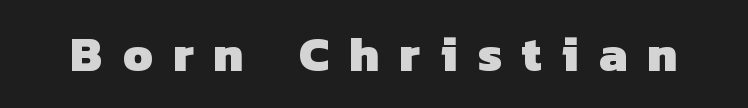
{"serif": "no", "bold": "yes", "weight": "heavy", "width": "normal", "stroke_contrast": "low", "x_height": "medium", "monospaced": "no", "underline": "no", "letter_spacing": "wide", "letter_spacing_em": 0.41, "glyph_px": 49}
